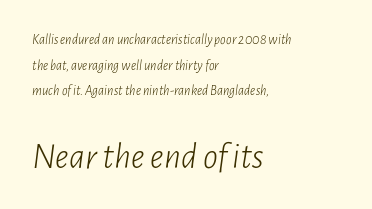
Rule under the text: the space is simply empty. Is this a fixed-width face? No — the glyphs have proportional, varying widths. The second block has been scaled up relative to the first. A typesetter would mark this as italic. Every row of glyphs begins at an identical x-position on the left. Nothing unusual about the tracking: characters are spaced as the font intends.
